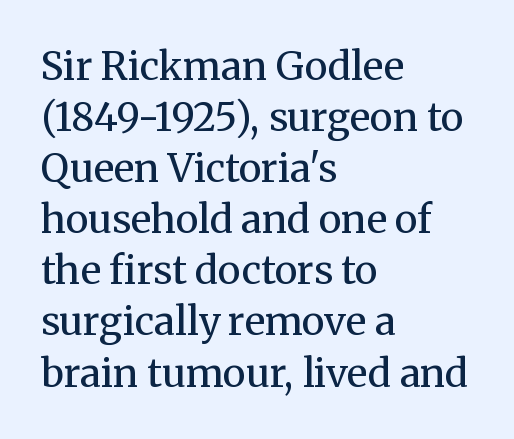
Teacher's note: observe the even left margin — that is flush-left alignment. Each row of text sits above clean, open space. Proportional: the letters do not fall into vertical columns. The passage shown stacks its lines at a standard gap. Vertical strokes here are truly vertical.
